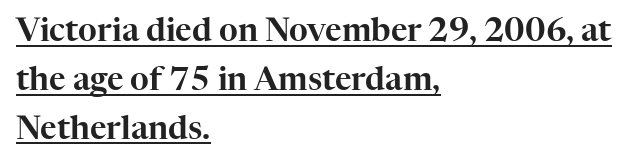
Q: Is the text italic (slanted)? A: No, it is upright.
Q: Is the typeface a serif or a sans-serif typeface? A: Serif.
Q: Is the text underlined? A: Yes.
Q: How is the paragraph aligned? A: Left-aligned.
Q: Is the spacing between letters normal or unusually wide? A: Normal.
Q: Is the spacing between lines tight, normal or loose? A: Normal.
Q: Width (condensed, normal, or wide)? A: Normal.
Q: Stroke contrast? A: High.
Q: x-height? A: Medium.
Q: Monospaced? A: No.
